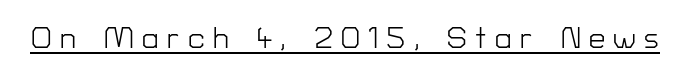
The image shows 29 px light sans-serif type, upright; set unusually wide letter spacing (+0.29 em), underlined; low stroke contrast and a medium x-height.
